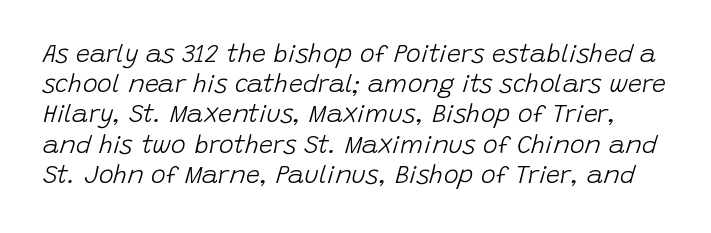
The image shows 25 px text type, italic (leaning right); set line spacing 1.21x, normal letter spacing, not underlined.
